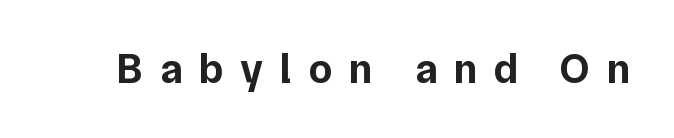
Q: Is the text bold? A: Yes.
Q: Is the text italic (slanted)? A: No, it is upright.
Q: Is the typeface a serif or a sans-serif typeface? A: Sans-serif.
Q: Is the text underlined? A: No.
Q: Is the spacing between letters normal or unusually wide? A: Unusually wide.
Q: Width (condensed, normal, or wide)? A: Normal.
Q: Stroke contrast? A: Low.
Q: x-height? A: Medium.
Q: Monospaced? A: No.
